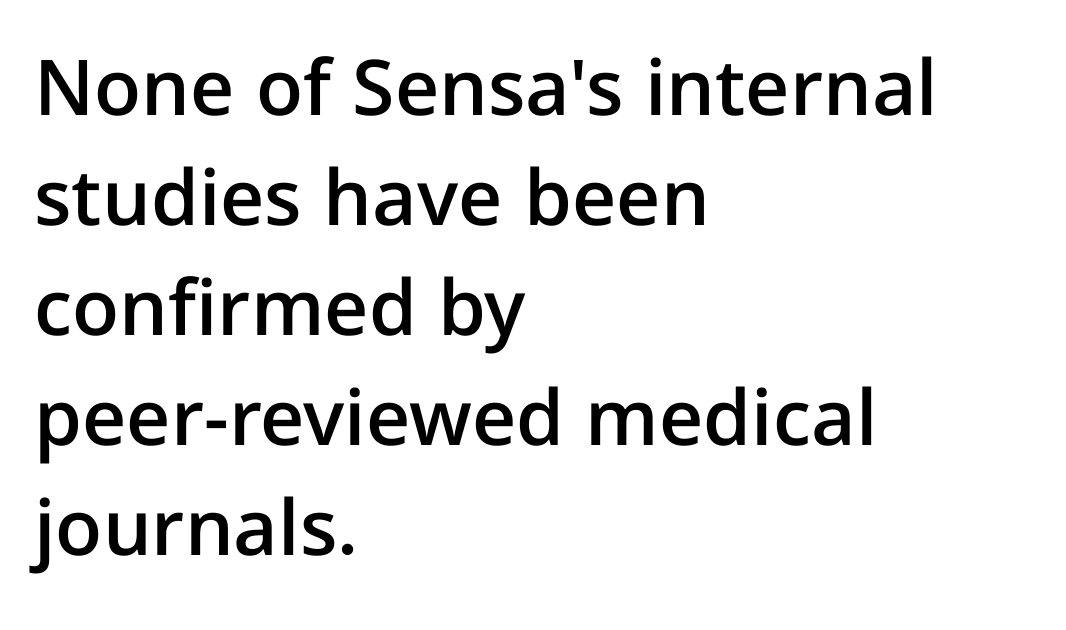
{"serif": "no", "italic": "no", "bold": "semi", "weight": "semibold", "width": "normal", "stroke_contrast": "low", "x_height": "medium", "monospaced": "no", "underline": "no", "align": "left", "line_spacing": "normal", "line_spacing_ratio": 1.43, "letter_spacing": "normal", "letter_spacing_em": 0.0, "glyph_px": 77}
